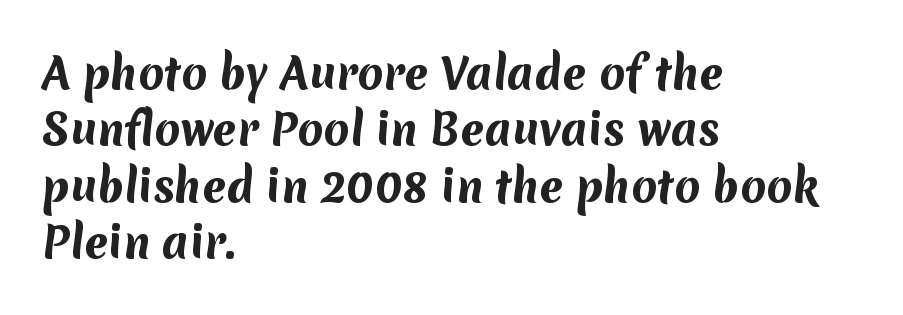
Q: Is the text bold? A: Yes.
Q: Is the typeface a serif or a sans-serif typeface? A: Sans-serif.
Q: Is the text underlined? A: No.
Q: How is the paragraph aligned? A: Left-aligned.
Q: Is the spacing between letters normal or unusually wide? A: Normal.
Q: Is the spacing between lines tight, normal or loose? A: Normal.
Q: Width (condensed, normal, or wide)? A: Normal.
Q: Stroke contrast? A: Medium.
Q: x-height? A: Medium.
Q: Monospaced? A: No.
